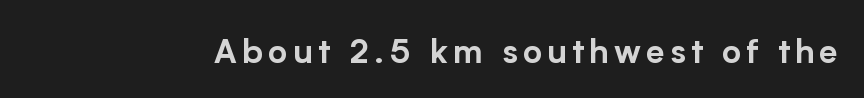
{"serif": "no", "italic": "no", "width": "normal", "stroke_contrast": "low", "x_height": "medium", "monospaced": "no", "underline": "no", "glyph_px": 33}
